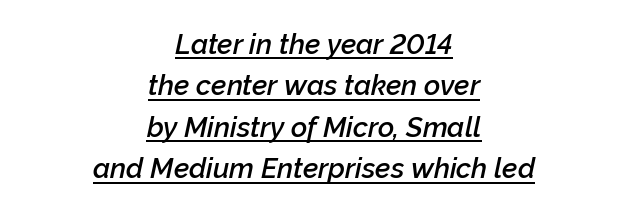
The image shows 28 px semibold type, italic (leaning right); set centered, normal line spacing (1.48x), normal letter spacing, underlined; low stroke contrast and a medium x-height.
